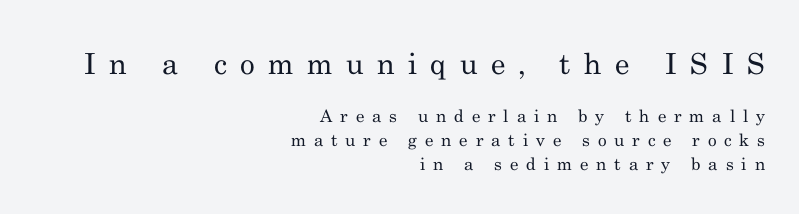
The image shows 29 px regular-weight serif type, upright; set right-aligned, normal line spacing (1.41x), unusually wide letter spacing (+0.46 em), not underlined; the first (top) block is 1.71x larger; medium stroke contrast and a small x-height.
